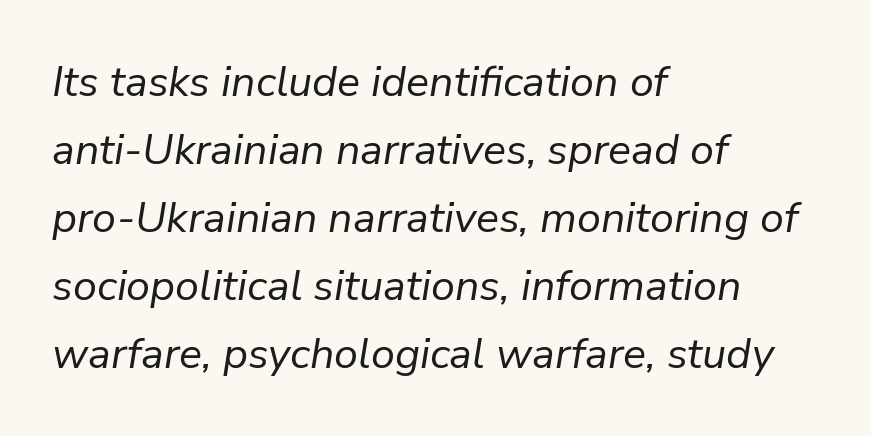
{"italic": "yes", "lean": "right", "slant_degrees": 9, "bold": "no", "weight": "regular", "width": "normal", "stroke_contrast": "low", "x_height": "medium", "monospaced": "no", "underline": "no", "align": "left", "line_spacing": "normal", "line_spacing_ratio": 1.58, "letter_spacing": "normal", "letter_spacing_em": 0.0, "glyph_px": 43}
